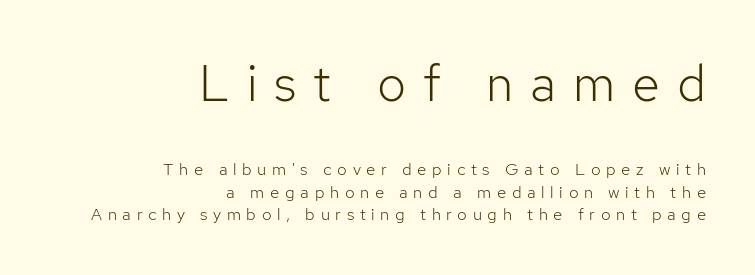
The strip under each line holds only bare page. Looks like regular typesetting: each glyph gets only the width it needs. In terms of leading, this rendering sits right in the middle. The emphasis by scale lands on block number one, above. The gaps between neighbouring characters are conspicuously large. Think standard paragraph weight, or any step lighter than that.
